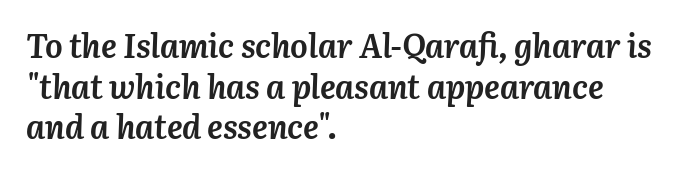
{"italic": "yes", "lean": "right", "slant_degrees": 3, "bold": "yes", "weight": "semibold", "width": "normal", "stroke_contrast": "medium", "x_height": "medium", "monospaced": "no", "underline": "no", "align": "left", "line_spacing_ratio": 1.23, "letter_spacing": "normal", "letter_spacing_em": 0.0, "glyph_px": 33}
